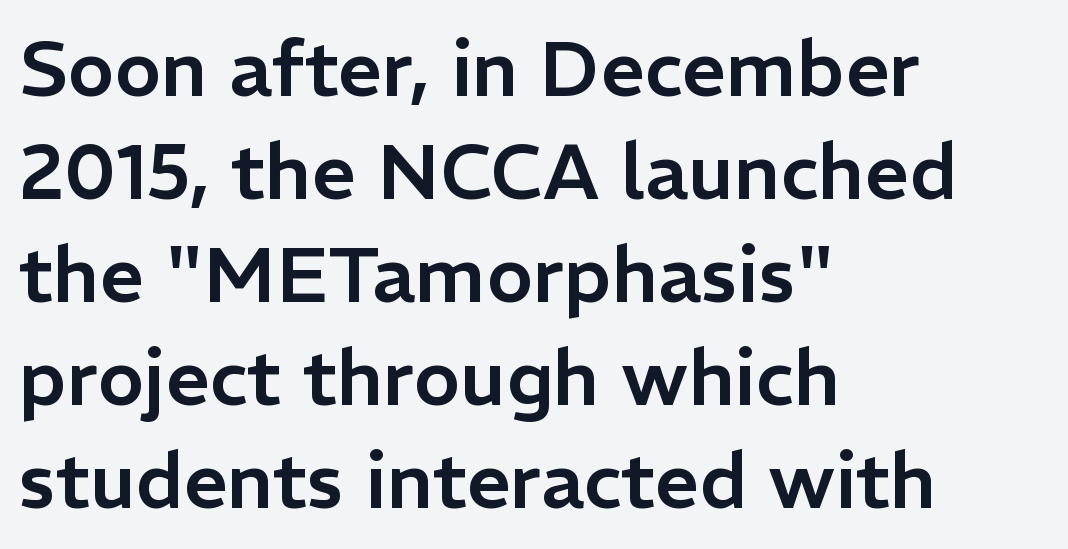
Q: Is the text italic (slanted)? A: No, it is upright.
Q: Is the typeface a serif or a sans-serif typeface? A: Sans-serif.
Q: Is the text underlined? A: No.
Q: How is the paragraph aligned? A: Left-aligned.
Q: Is the spacing between letters normal or unusually wide? A: Normal.
Q: Is the spacing between lines tight, normal or loose? A: Normal.
Q: Width (condensed, normal, or wide)? A: Normal.
Q: Stroke contrast? A: Low.
Q: x-height? A: Medium.
Q: Monospaced? A: No.
